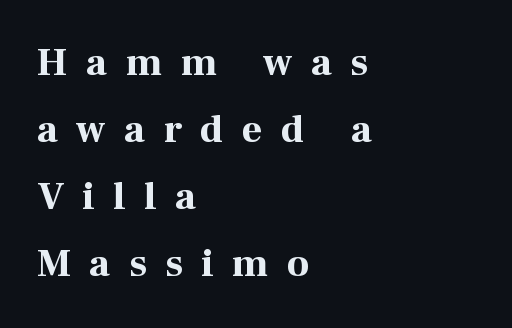
The image shows 39 px bold serif type, upright; set left-aligned, line spacing 1.72x, unusually wide letter spacing (+0.48 em), not underlined; high stroke contrast and a medium x-height.
